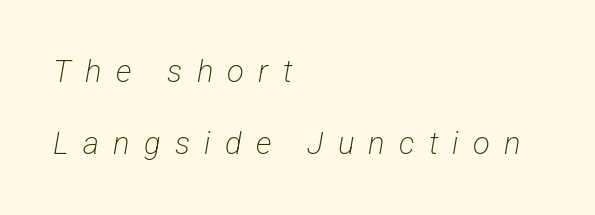
{"serif": "no", "bold": "no", "weight": "light", "width": "condensed", "stroke_contrast": "low", "x_height": "medium", "monospaced": "no", "underline": "no", "align": "left", "line_spacing": "loose", "line_spacing_ratio": 2.32, "letter_spacing": "wide", "letter_spacing_em": 0.46, "glyph_px": 31}
